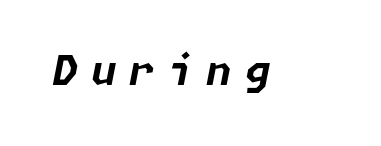
{"italic": "yes", "lean": "right", "slant_degrees": 11, "bold": "yes", "weight": "bold", "width": "normal", "stroke_contrast": "low", "x_height": "medium", "underline": "no", "letter_spacing": "wide", "letter_spacing_em": 0.32, "glyph_px": 41}
